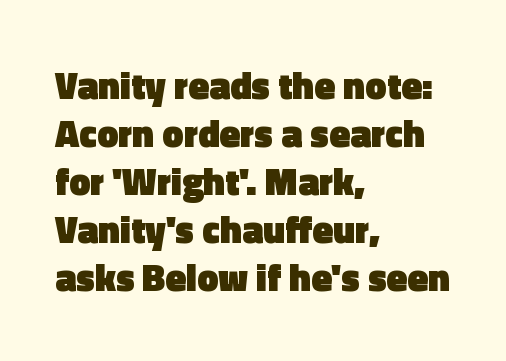
Q: Is the text bold? A: Yes.
Q: Is the text italic (slanted)? A: No, it is upright.
Q: Is the typeface a serif or a sans-serif typeface? A: Sans-serif.
Q: Is the text underlined? A: No.
Q: How is the paragraph aligned? A: Left-aligned.
Q: Is the spacing between letters normal or unusually wide? A: Normal.
Q: Is the spacing between lines tight, normal or loose? A: Normal.
Q: Width (condensed, normal, or wide)? A: Normal.
Q: x-height? A: Medium.
Q: Monospaced? A: No.
